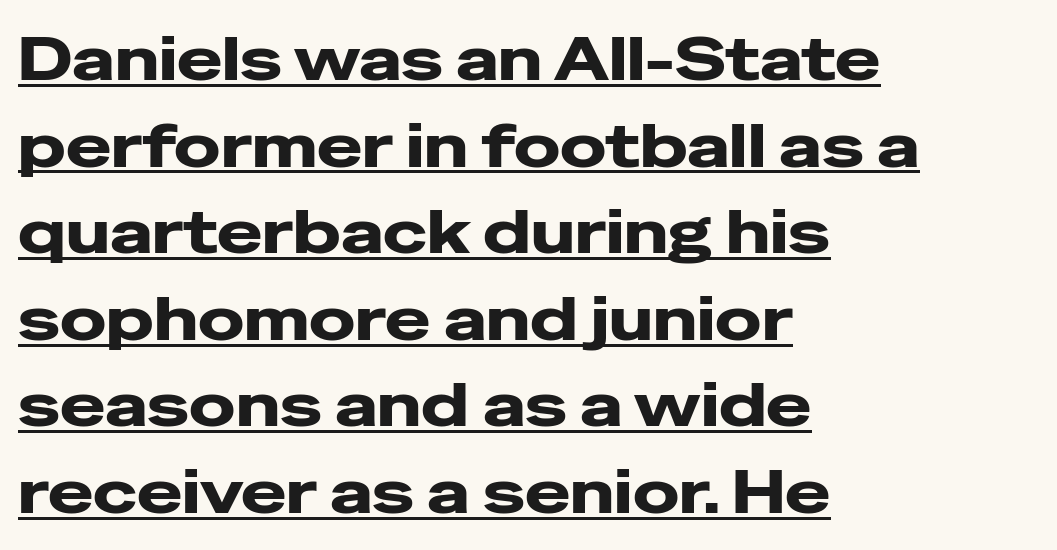
The image shows 61 px heavy, wide sans-serif type, upright; set left-aligned, normal line spacing (1.42x), normal letter spacing, underlined; low stroke contrast and a medium x-height.
